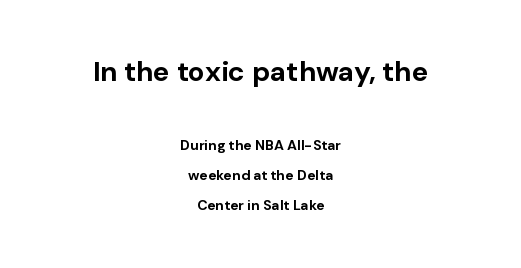
The image shows 28 px bold sans-serif type, upright; set centered, loose line spacing (2.15x), normal letter spacing, not underlined; the first (top) block is 2.0x larger; low stroke contrast and a medium x-height.
